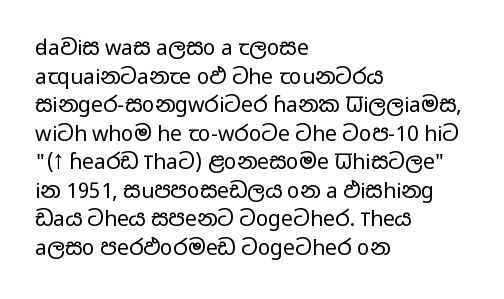
The image shows 21 px text type, upright; set left-aligned, normal line spacing (1.36x), normal letter spacing, not underlined.
